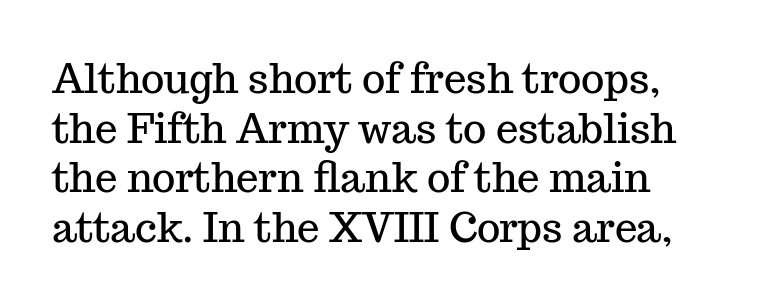
The image shows 40 px serif type, upright; set line spacing 1.24x, normal letter spacing, not underlined; medium stroke contrast and a medium x-height.
